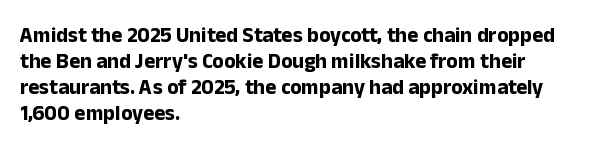
The image shows 21 px bold type, upright; set left-aligned, line spacing 1.24x, normal letter spacing, not underlined.
